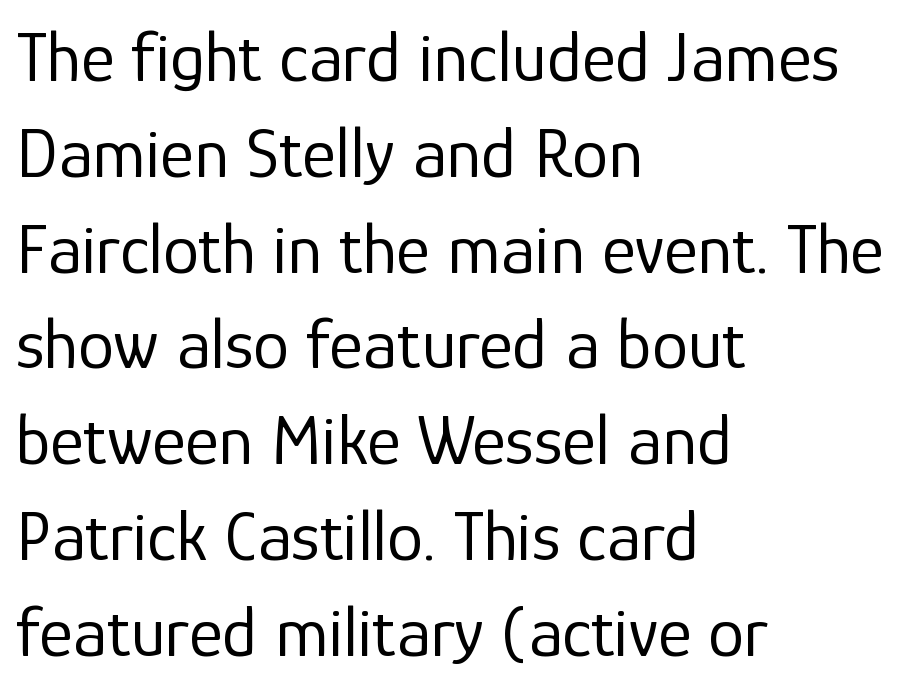
Q: Is the text bold? A: No.
Q: Is the text italic (slanted)? A: No, it is upright.
Q: Is the typeface a serif or a sans-serif typeface? A: Sans-serif.
Q: Is the text underlined? A: No.
Q: How is the paragraph aligned? A: Left-aligned.
Q: Is the spacing between letters normal or unusually wide? A: Normal.
Q: Is the spacing between lines tight, normal or loose? A: Normal.
Q: Width (condensed, normal, or wide)? A: Normal.
Q: Stroke contrast? A: Low.
Q: x-height? A: Medium.
Q: Monospaced? A: No.
